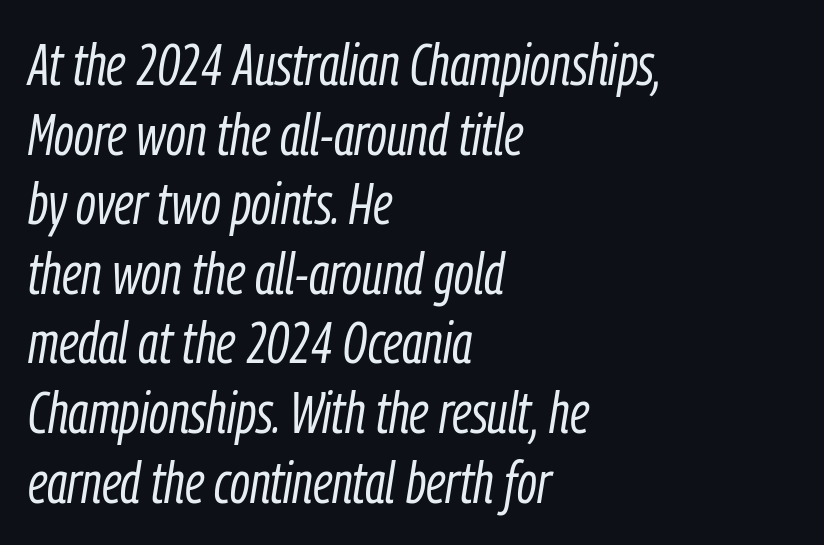
Plain, unruled lines of type. Line beginnings align vertically; line endings do not. Do the characters align in a grid? No, the font is proportional. Looking at the ascenders, they clearly lean. Short note: letters normally spaced. Counters stay open thanks to moderate or lighter strokes.
